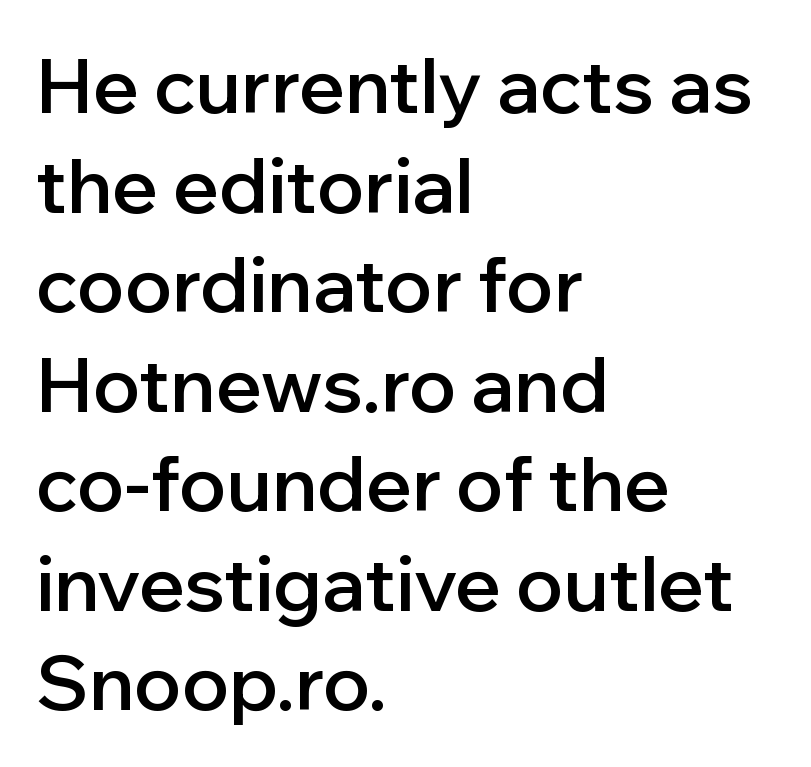
{"serif": "no", "italic": "no", "bold": "semi", "weight": "semibold", "width": "normal", "stroke_contrast": "low", "x_height": "medium", "monospaced": "no", "underline": "no", "align": "left", "line_spacing": "normal", "line_spacing_ratio": 1.31, "letter_spacing": "normal", "letter_spacing_em": 0.0, "glyph_px": 76}
